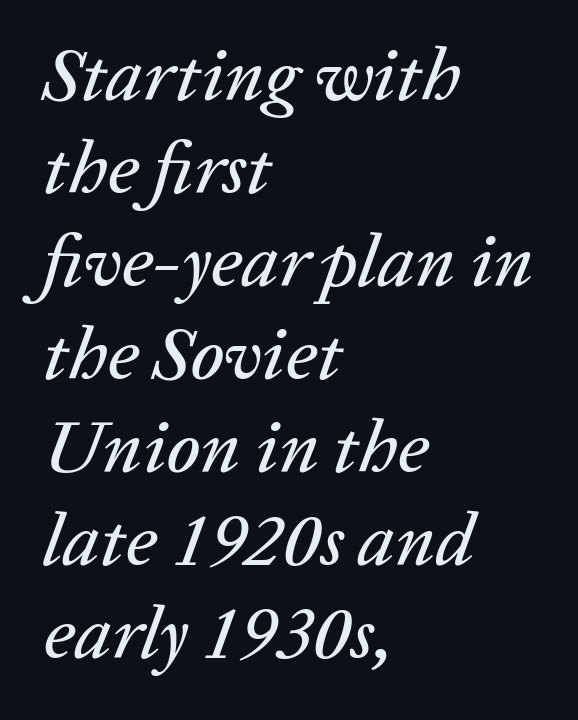
The image shows 75 px text type, italic (leaning right); set left-aligned, line spacing 1.24x, normal letter spacing, not underlined; low stroke contrast and a medium x-height.
